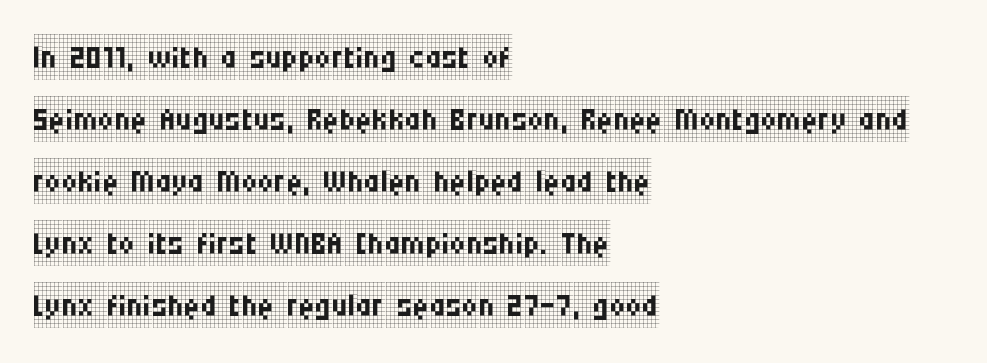
Q: Is the text bold? A: No.
Q: Is the text italic (slanted)? A: No, it is upright.
Q: Is the typeface a serif or a sans-serif typeface? A: Serif.
Q: Is the text underlined? A: No.
Q: How is the paragraph aligned? A: Left-aligned.
Q: Is the spacing between letters normal or unusually wide? A: Normal.
Q: Is the spacing between lines tight, normal or loose? A: Normal.
Q: Width (condensed, normal, or wide)? A: Condensed.
Q: Stroke contrast? A: Low.
Q: x-height? A: Large.
Q: Monospaced? A: No.
